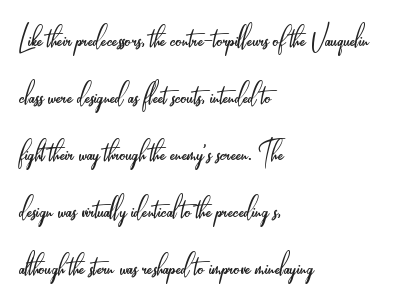
The image shows 37 px light, condensed sans-serif type; set left-aligned, normal line spacing (1.54x), normal letter spacing, not underlined; low stroke contrast and a small x-height.
